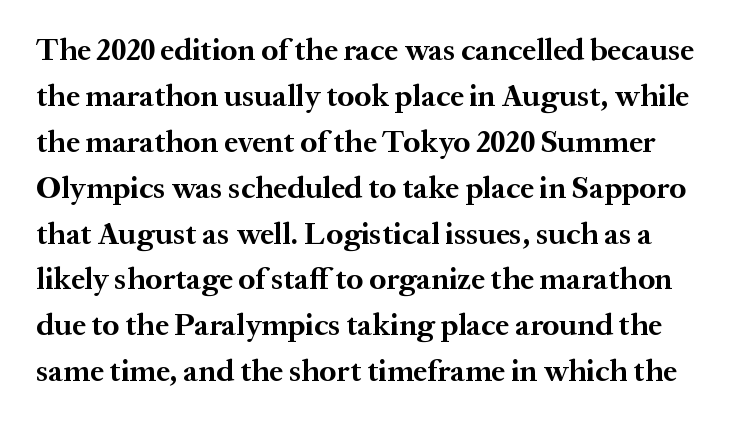
Q: Is the text bold? A: Yes.
Q: Is the text italic (slanted)? A: No, it is upright.
Q: Is the typeface a serif or a sans-serif typeface? A: Serif.
Q: Is the text underlined? A: No.
Q: Is the spacing between letters normal or unusually wide? A: Normal.
Q: Is the spacing between lines tight, normal or loose? A: Normal.
Q: Width (condensed, normal, or wide)? A: Normal.
Q: Stroke contrast? A: Medium.
Q: x-height? A: Medium.
Q: Monospaced? A: No.
